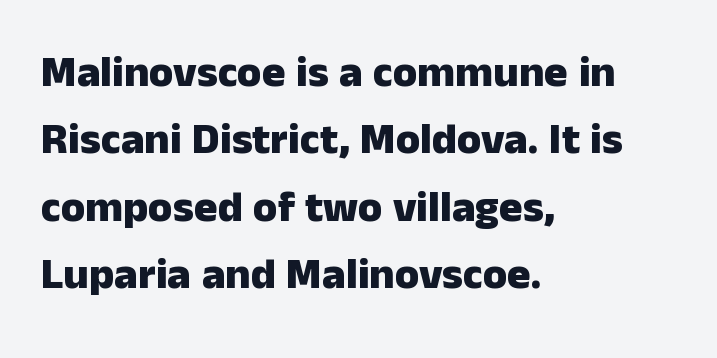
The image shows 44 px heavy sans-serif type, upright; set left-aligned, normal line spacing (1.53x), normal letter spacing, not underlined; low stroke contrast and a medium x-height.
